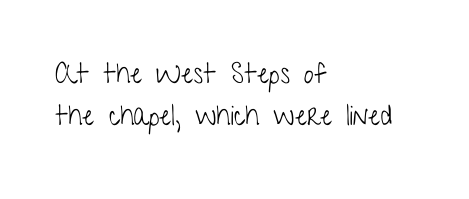
{"serif": "no", "italic": "no", "bold": "no", "weight": "light", "width": "condensed", "stroke_contrast": "low", "x_height": "medium", "monospaced": "no", "underline": "no", "align": "left", "line_spacing": "normal", "line_spacing_ratio": 1.51, "letter_spacing": "normal", "letter_spacing_em": 0.0, "glyph_px": 28}
